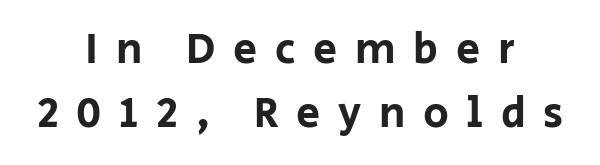
Q: Is the text italic (slanted)? A: No, it is upright.
Q: Is the typeface a serif or a sans-serif typeface? A: Sans-serif.
Q: Is the text underlined? A: No.
Q: How is the paragraph aligned? A: Centered.
Q: Is the spacing between letters normal or unusually wide? A: Unusually wide.
Q: Is the spacing between lines tight, normal or loose? A: Normal.
Q: Width (condensed, normal, or wide)? A: Normal.
Q: Stroke contrast? A: Low.
Q: x-height? A: Large.
Q: Monospaced? A: No.
